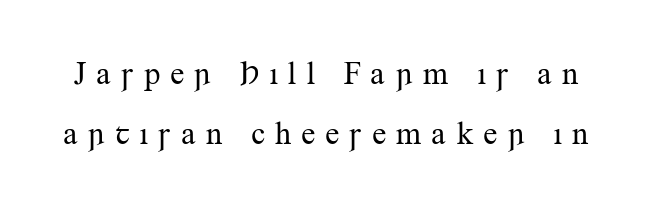
Q: Is the text bold? A: No.
Q: Is the text italic (slanted)? A: No, it is upright.
Q: Is the typeface a serif or a sans-serif typeface? A: Serif.
Q: Is the text underlined? A: No.
Q: Is the spacing between letters normal or unusually wide? A: Unusually wide.
Q: Width (condensed, normal, or wide)? A: Normal.
Q: Stroke contrast? A: Medium.
Q: x-height? A: Small.
Q: Monospaced? A: No.
